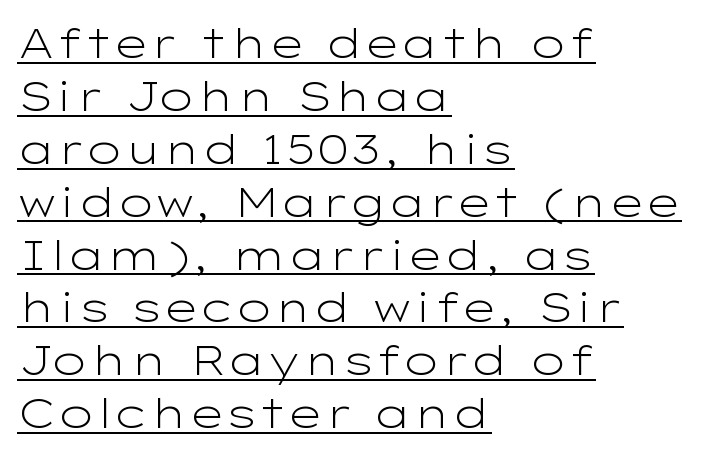
The passage shown is typeset with a sans-serif family. The words here are underlined. One glance says typical: line gaps are just what's usual. The specimen reads as upright at a glance.
